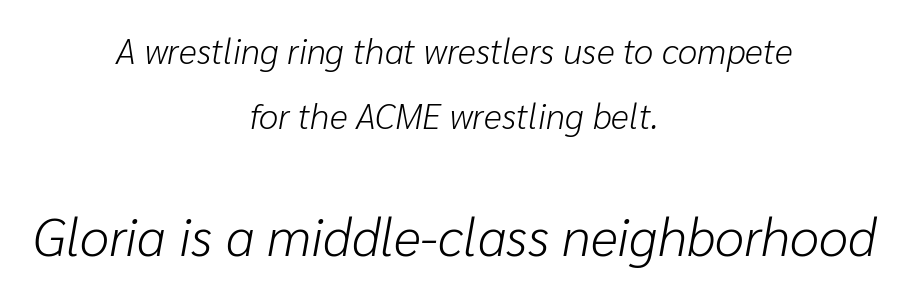
{"italic": "yes", "lean": "right", "slant_degrees": 10, "bold": "no", "weight": "light", "width": "normal", "stroke_contrast": "low", "x_height": "medium", "monospaced": "no", "underline": "no", "align": "center", "line_spacing_ratio": 1.87, "letter_spacing": "normal", "letter_spacing_em": 0.0, "larger_block": "second", "size_ratio": 1.51, "glyph_px": 53}
